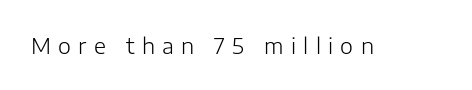
Q: Is the text bold? A: No.
Q: Is the text italic (slanted)? A: No, it is upright.
Q: Is the text underlined? A: No.
Q: Is the spacing between letters normal or unusually wide? A: Unusually wide.
